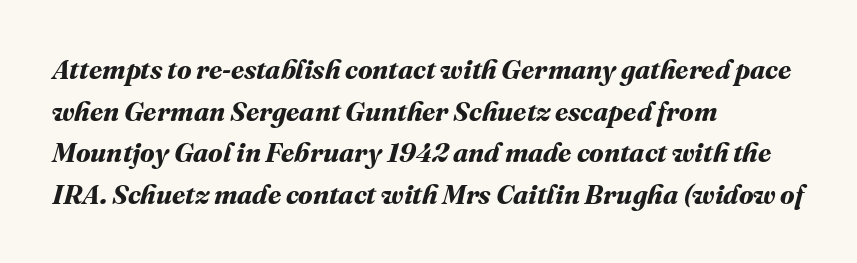
The rendering uses a moderate line-height, typical for paragraphs. Is the letter spacing exaggerated? No — it looks like the ordinary default. Nobody drew a line under any word here. How heavy is the stroke? Heavy — this is a bold.
